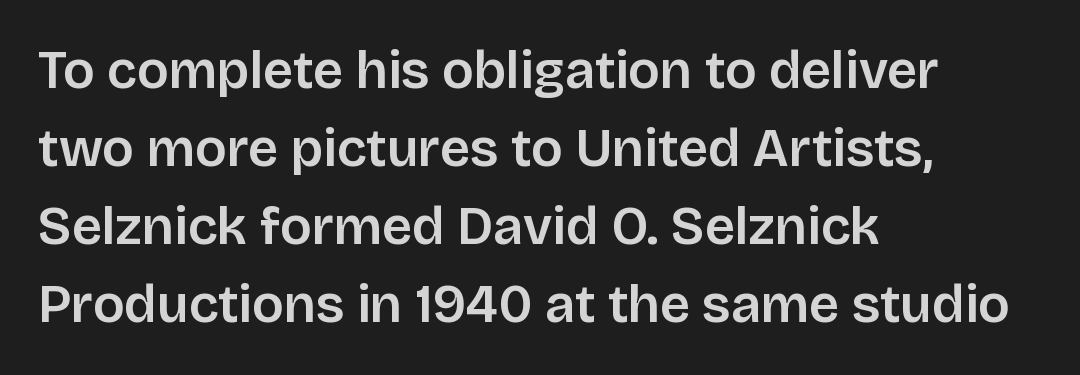
{"serif": "no", "italic": "no", "bold": "semi", "weight": "semibold", "width": "normal", "stroke_contrast": "low", "x_height": "large", "monospaced": "no", "underline": "no", "align": "left", "line_spacing": "normal", "line_spacing_ratio": 1.47, "letter_spacing": "normal", "letter_spacing_em": 0.0, "glyph_px": 53}
